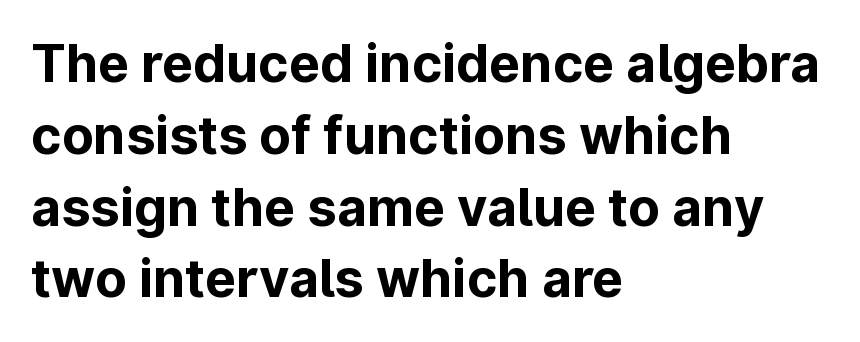
The image shows 52 px bold sans-serif type, upright; set left-aligned, normal line spacing (1.38x), normal letter spacing, not underlined; low stroke contrast and a medium x-height.
